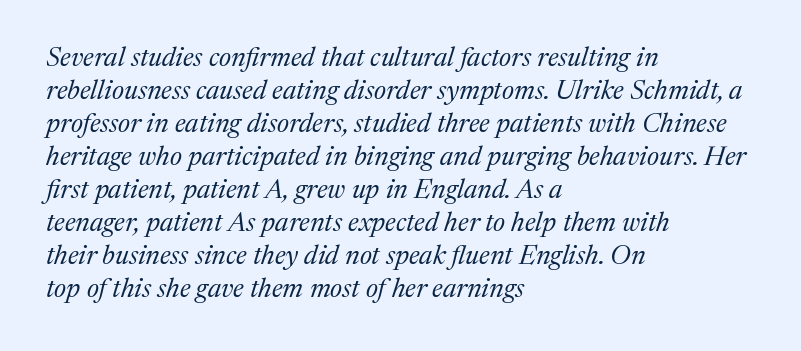
Q: Is the text bold? A: No.
Q: Is the text italic (slanted)? A: Yes, it leans right by about 17 degrees.
Q: Is the text underlined? A: No.
Q: How is the paragraph aligned? A: Left-aligned.
Q: Is the spacing between letters normal or unusually wide? A: Normal.
